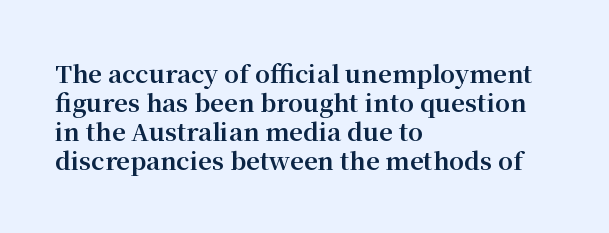
Bold? Absolutely — the strokes are thick and heavy. These lines are set flush left with a ragged right edge. Each row of text sits above clean, open space. There is no visible air inserted between adjacent glyphs. The type sits square on the baseline with zero lean.
